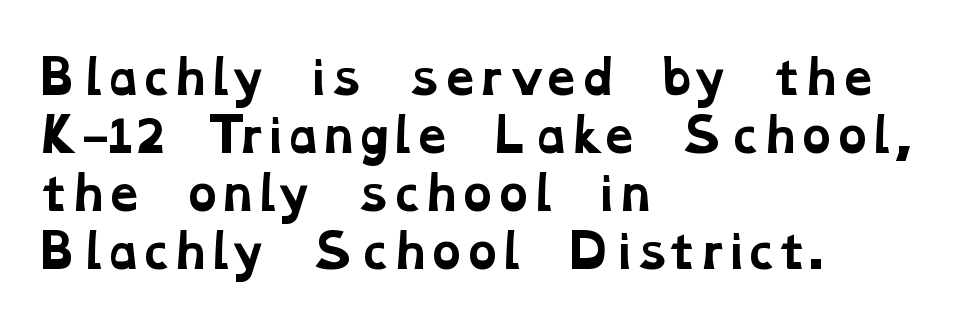
Q: Is the text bold? A: Yes.
Q: Is the typeface a serif or a sans-serif typeface? A: Serif.
Q: Is the text underlined? A: No.
Q: How is the paragraph aligned? A: Left-aligned.
Q: Is the spacing between letters normal or unusually wide? A: Normal.
Q: Is the spacing between lines tight, normal or loose? A: Normal.
Q: Width (condensed, normal, or wide)? A: Wide.
Q: Stroke contrast? A: Low.
Q: x-height? A: Medium.
Q: Monospaced? A: No.
